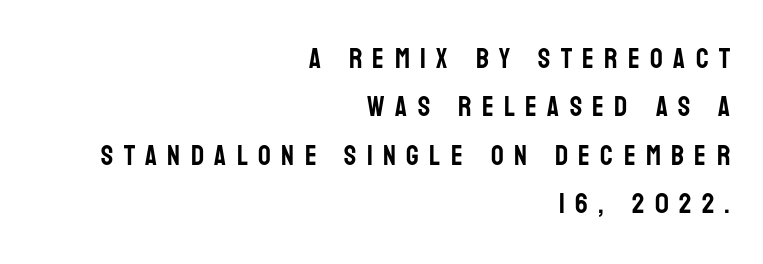
Q: Is the text italic (slanted)? A: No, it is upright.
Q: Is the typeface a serif or a sans-serif typeface? A: Sans-serif.
Q: Is the text underlined? A: No.
Q: How is the paragraph aligned? A: Right-aligned.
Q: Is the spacing between letters normal or unusually wide? A: Unusually wide.
Q: Width (condensed, normal, or wide)? A: Condensed.
Q: Stroke contrast? A: Low.
Q: x-height? A: Large.
Q: Monospaced? A: No.
